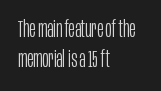
{"italic": "no", "bold": "no", "underline": "no", "align": "left", "line_spacing": "normal", "line_spacing_ratio": 1.29, "letter_spacing": "normal", "letter_spacing_em": 0.0, "glyph_px": 23}
